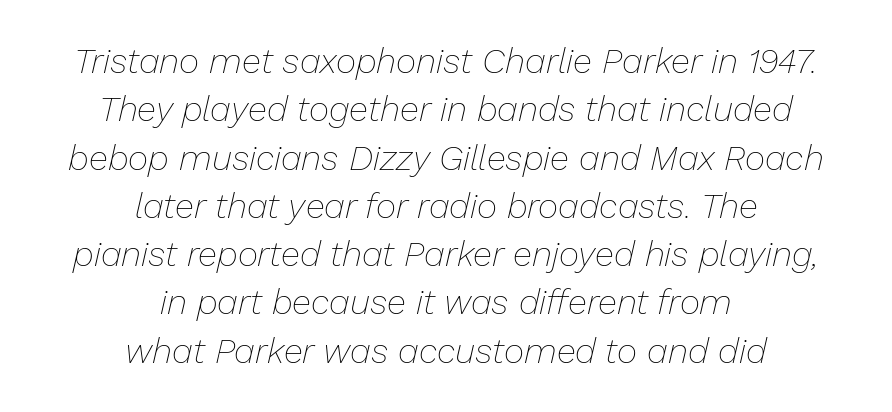
Students, note that the glyphs here touch the page at normal intervals. This block has exactly the height ordinary leading produces. Caption: multi-line text, centered on the measure. The typeface has the unassuming heft of standard copy or less. The space directly below the letters is spotless.
